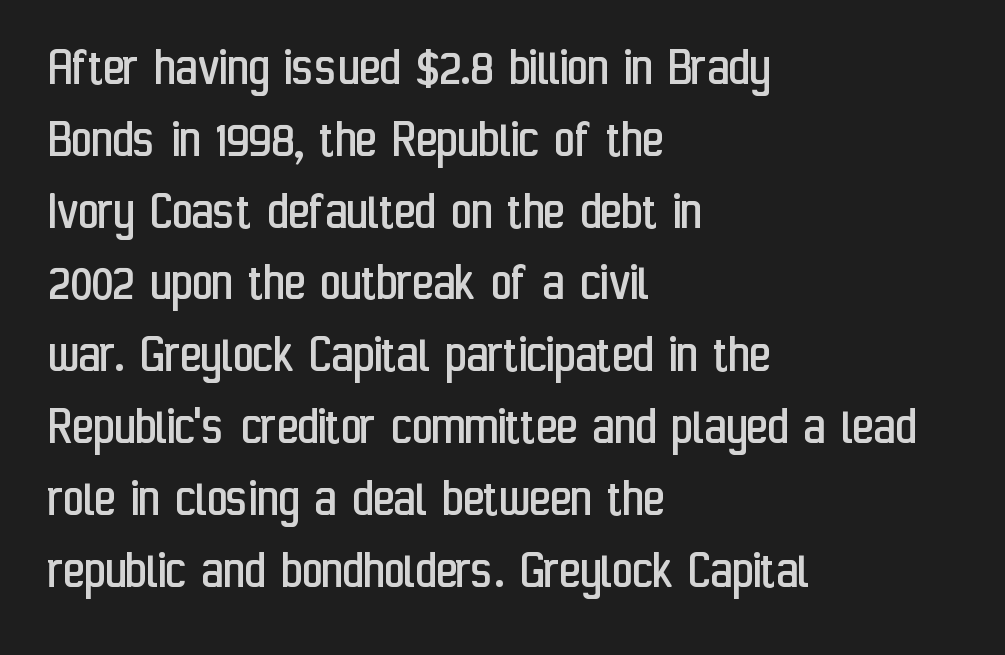
{"serif": "no", "italic": "no", "bold": "no", "weight": "regular", "width": "condensed", "stroke_contrast": "low", "x_height": "medium", "monospaced": "no", "underline": "no", "align": "left", "line_spacing": "normal", "line_spacing_ratio": 1.26, "letter_spacing": "normal", "letter_spacing_em": 0.0, "glyph_px": 57}
